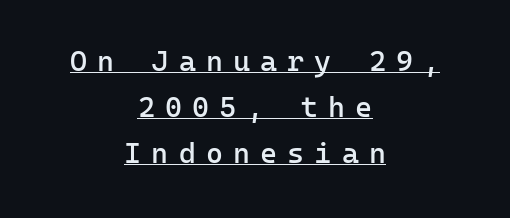
{"serif": "no", "italic": "no", "bold": "semi", "weight": "semibold", "width": "normal", "stroke_contrast": "low", "x_height": "medium", "monospaced": "yes", "underline": "yes", "align": "center", "line_spacing": "normal", "line_spacing_ratio": 1.58, "letter_spacing": "wide", "letter_spacing_em": 0.35, "glyph_px": 29}
